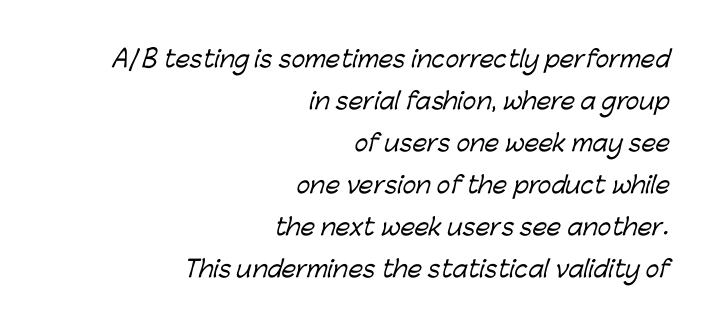
The image shows 23 px text type; set right-aligned, line spacing 1.83x, normal letter spacing, not underlined.
